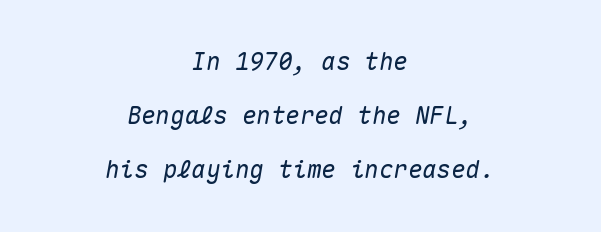
The image shows 24 px text type, italic (leaning right); set centered, loose line spacing (2.26x), normal letter spacing, not underlined.
